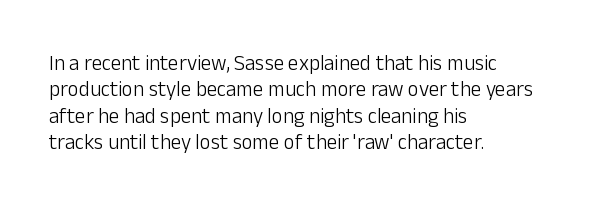
{"italic": "no", "bold": "no", "underline": "no", "align": "left", "line_spacing": "normal", "line_spacing_ratio": 1.26, "letter_spacing": "normal", "letter_spacing_em": 0.0, "glyph_px": 21}
